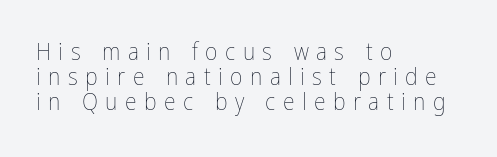
Is the type heavy? It reads as light-to-regular instead. The type is letterspaced generously, with wide tracking. The lines are packed closely together with very little leading. The area under the type is left untouched.
